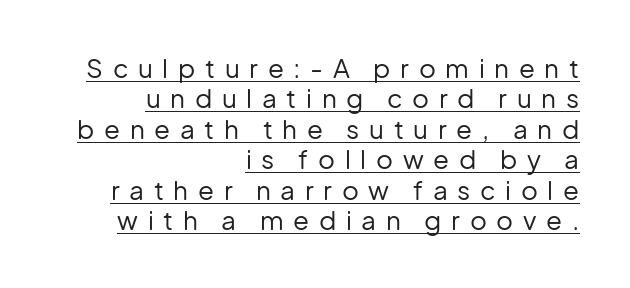
Q: Is the text bold? A: No.
Q: Is the text italic (slanted)? A: No, it is upright.
Q: Is the text underlined? A: Yes.
Q: How is the paragraph aligned? A: Right-aligned.
Q: Is the spacing between letters normal or unusually wide? A: Unusually wide.
